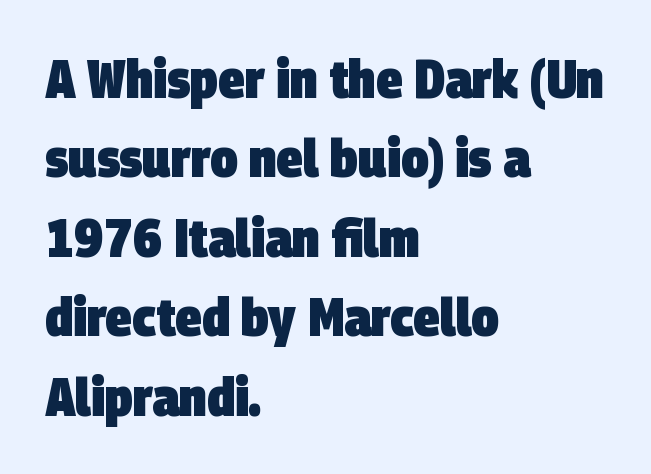
{"serif": "no", "bold": "yes", "weight": "heavy", "width": "condensed", "stroke_contrast": "low", "x_height": "large", "monospaced": "no", "underline": "no", "align": "left", "line_spacing": "normal", "line_spacing_ratio": 1.47, "letter_spacing": "normal", "letter_spacing_em": 0.0, "glyph_px": 54}
